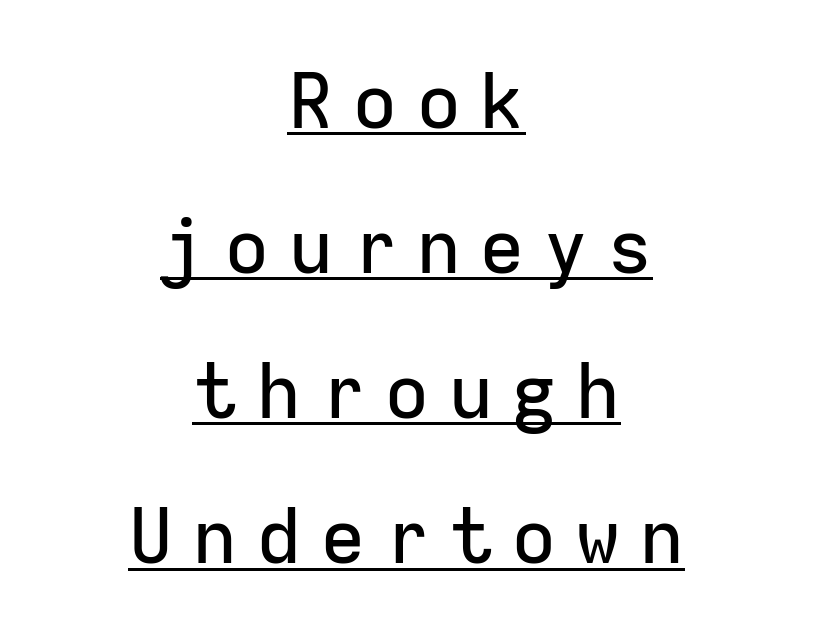
Compared with undecorated copy, this sample adds a rule below the words. The designer dialed line spacing up above the default. The gaps between neighbouring characters are conspicuously large. The passage is arranged like a title page — every line centered.
